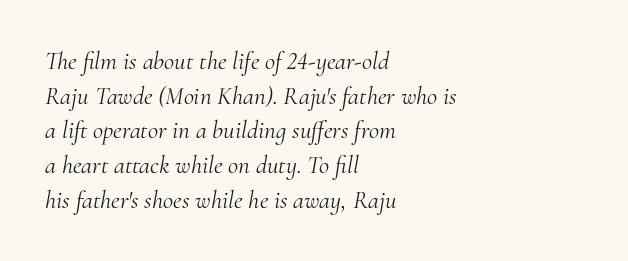
Q: Is the text bold? A: No.
Q: Is the text italic (slanted)? A: Yes, it leans right by about 10 degrees.
Q: Is the text underlined? A: No.
Q: How is the paragraph aligned? A: Left-aligned.
Q: Is the spacing between letters normal or unusually wide? A: Normal.
Q: Is the spacing between lines tight, normal or loose? A: Normal.
